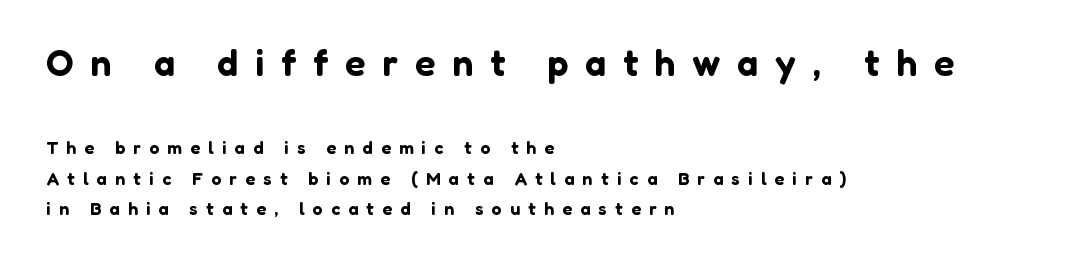
The image shows 37 px sans-serif type, upright; set left-aligned, line spacing 1.71x, unusually wide letter spacing (+0.46 em), not underlined; the first (top) block is 2.06x larger; low stroke contrast and a medium x-height.
